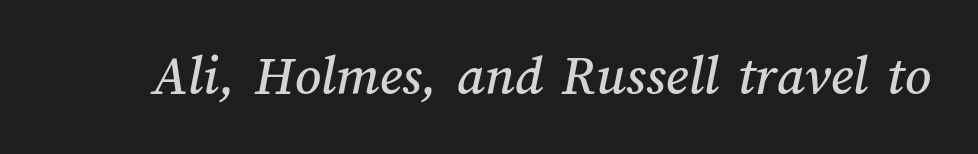
The image shows 57 px text type; set normal letter spacing, not underlined; medium stroke contrast and a medium x-height.
